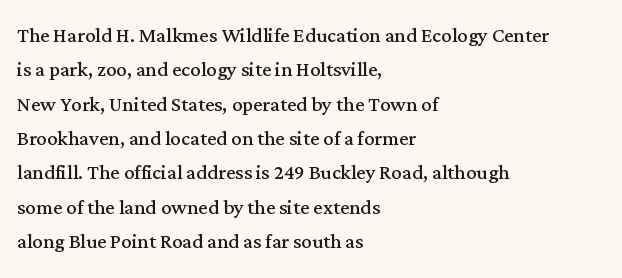
{"italic": "no", "bold": "no", "underline": "no", "align": "left", "line_spacing": "normal", "line_spacing_ratio": 1.32, "letter_spacing": "normal", "letter_spacing_em": 0.0, "glyph_px": 26}
